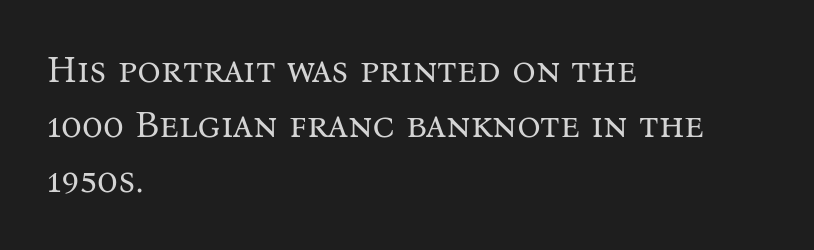
Think of a printed novel: that variable character pitch is what you see here. Horizontal bands of white between lines are of average thickness. Look at the tracking — it's just the regular setting, nothing added. Do the letters lean? They stand straight. This rendering uses left alignment, leaving the right contour irregular. The font family rendered here belongs to the serif group.
